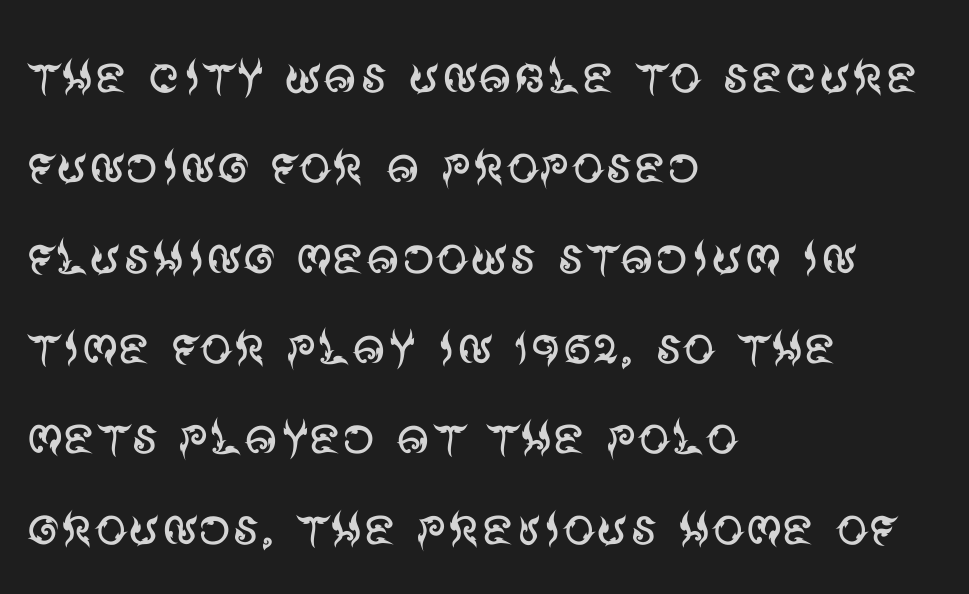
A typesetter would call this proportional, since set widths differ per character. The passage is arranged the way most books set body copy — flush left. Characters remain perfectly vertical along every line. Rule under the text: the space is simply empty.
